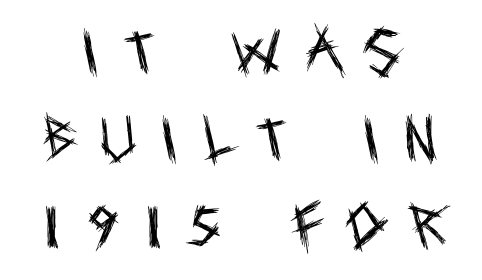
The image shows 50 px regular-weight, condensed sans-serif type, upright; set centered, line spacing 1.74x, unusually wide letter spacing (+0.5 em), not underlined; a large x-height.
